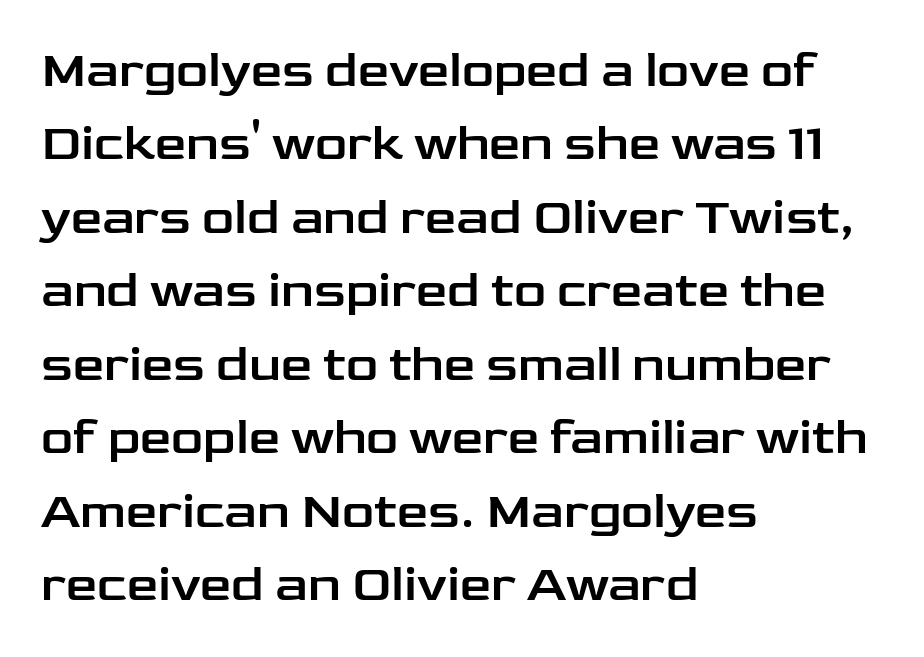
Honestly, the row spacing looks completely unremarkable. A typesetter would call this proportional, since set widths differ per character. Does the type have serifs? No, each stem ends abruptly. Which margin do the lines hug? The left one — the right edge is uneven.
